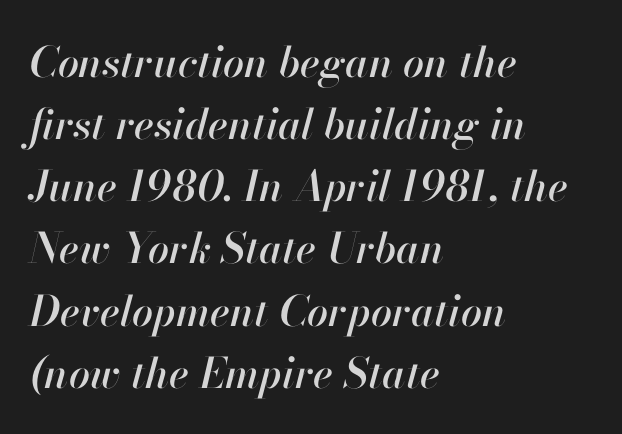
{"italic": "yes", "lean": "right", "slant_degrees": 13, "width": "normal", "stroke_contrast": "high", "x_height": "small", "monospaced": "no", "underline": "no", "align": "left", "line_spacing": "normal", "line_spacing_ratio": 1.48, "letter_spacing": "normal", "letter_spacing_em": 0.0, "glyph_px": 42}
